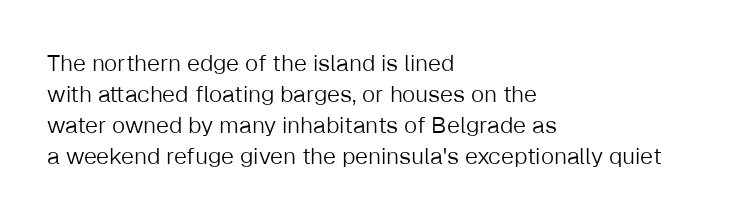
The image shows 23 px text type, upright; set left-aligned, normal line spacing (1.35x), normal letter spacing, not underlined.
